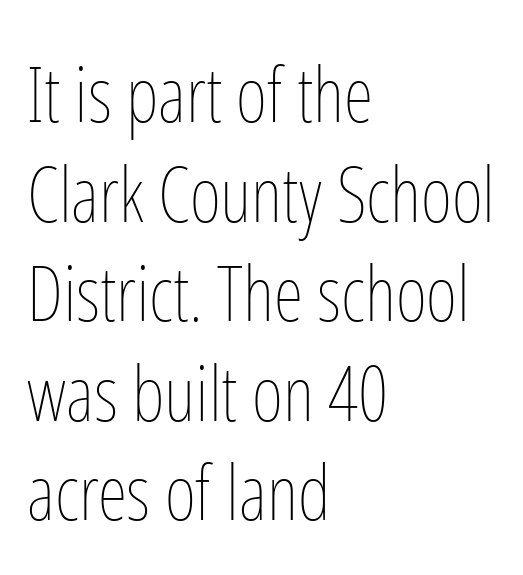
The space beneath each line is pristine and unruled. Whoever set this chose a conventional vertical rhythm. Think of a printed novel: that variable character pitch is what you see here. Words appear dense and cohesive because spacing is normal.
